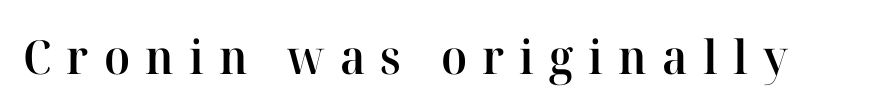
Q: Is the text bold? A: Semi-bold.
Q: Is the text italic (slanted)? A: No, it is upright.
Q: Is the typeface a serif or a sans-serif typeface? A: Serif.
Q: Is the text underlined? A: No.
Q: Is the spacing between letters normal or unusually wide? A: Unusually wide.
Q: Width (condensed, normal, or wide)? A: Normal.
Q: Stroke contrast? A: High.
Q: x-height? A: Medium.
Q: Monospaced? A: No.
